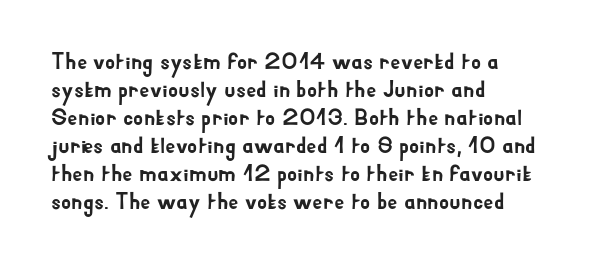
Look at the tracking — it's just the regular setting, nothing added. Caption: multi-line text, flush left, ragged right. Notice how the stems are strictly vertical — no italics here. A clean baseline with only descenders dipping below it.
